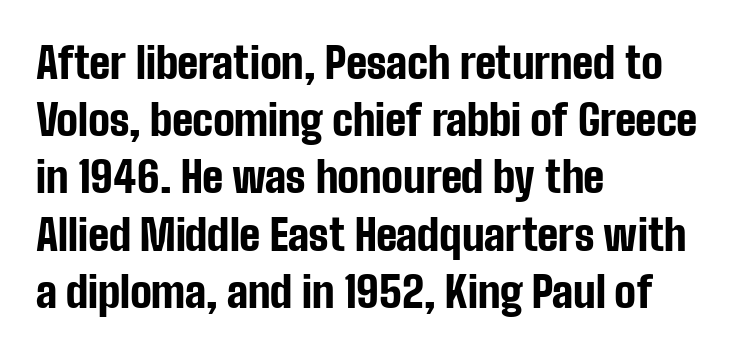
{"serif": "no", "italic": "no", "bold": "yes", "weight": "bold", "width": "condensed", "stroke_contrast": "low", "x_height": "medium", "monospaced": "no", "underline": "no", "align": "left", "line_spacing": "normal", "line_spacing_ratio": 1.33, "letter_spacing": "normal", "letter_spacing_em": 0.0, "glyph_px": 43}
